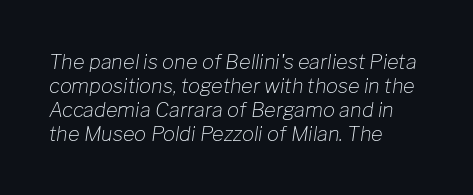
{"italic": "yes", "lean": "right", "slant_degrees": 8, "bold": "no", "underline": "no", "align": "left", "line_spacing_ratio": 1.2, "letter_spacing": "normal", "letter_spacing_em": 0.0, "glyph_px": 20}
